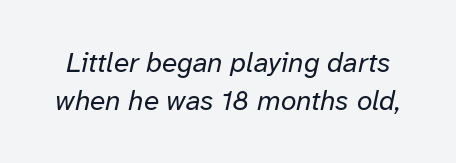
The image shows 28 px regular-weight type, italic (leaning right); set normal line spacing (1.35x), normal letter spacing, not underlined; low stroke contrast and a medium x-height.
